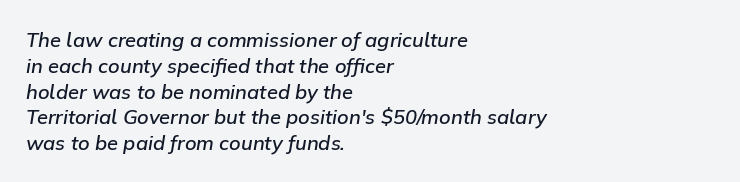
A normal amount of white space separates one row of letters from the next. The passage shown leans; its letterforms are oblique. The setting favours the left margin, as ordinary paragraphs usually do. The face used here is rendered with its standard letterfit. Typographic density is moderately raised because the face is semibold.
